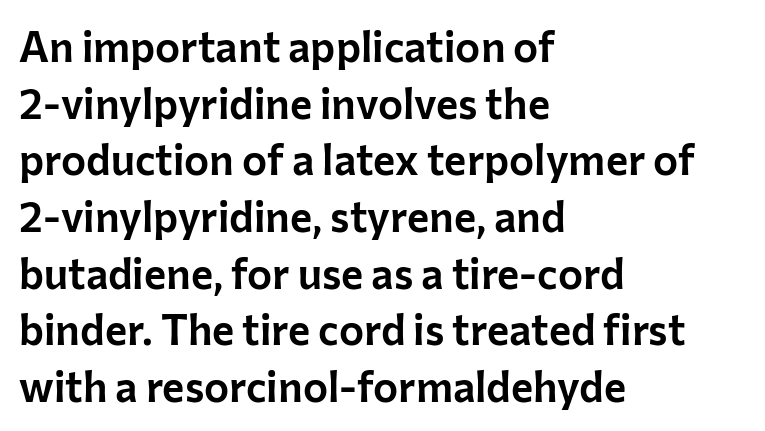
{"serif": "no", "italic": "no", "width": "normal", "stroke_contrast": "low", "x_height": "medium", "monospaced": "no", "underline": "no", "align": "left", "line_spacing": "normal", "line_spacing_ratio": 1.35, "letter_spacing": "normal", "letter_spacing_em": 0.0, "glyph_px": 42}
